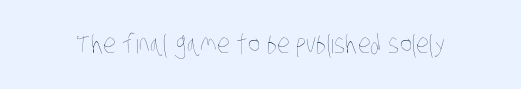
The image shows 26 px text type; set normal letter spacing, not underlined.
